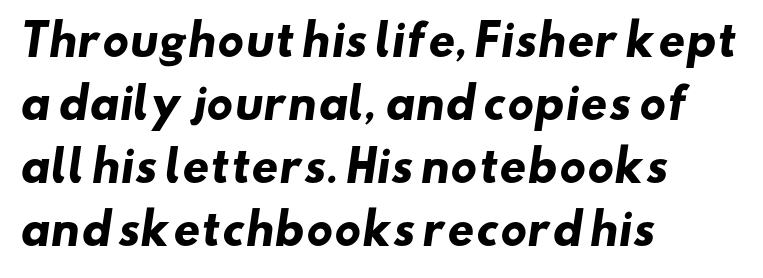
The image shows 42 px heavy, wide sans-serif type; set left-aligned, normal line spacing (1.5x), normal letter spacing, not underlined; low stroke contrast and a small x-height.
